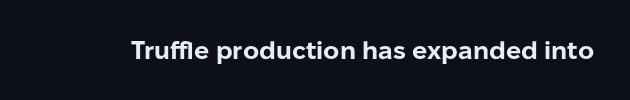
Underlining? Definitely not there. Strong, thick strokes mark this as bold type. This sample uses an upright cut, with every glyph sitting square on the baseline. A typesetter would call this zero additional tracking.
